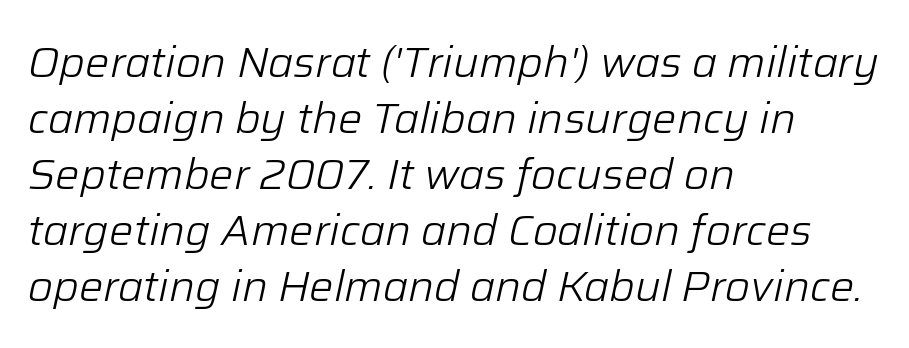
Posture: slanted. Successive baselines arrive at the customary interval. Letters have the restrained weight of plain body copy at most. No word sits above an underline. Each word holds together tightly as a unit, with standard inter-letter gaps.
